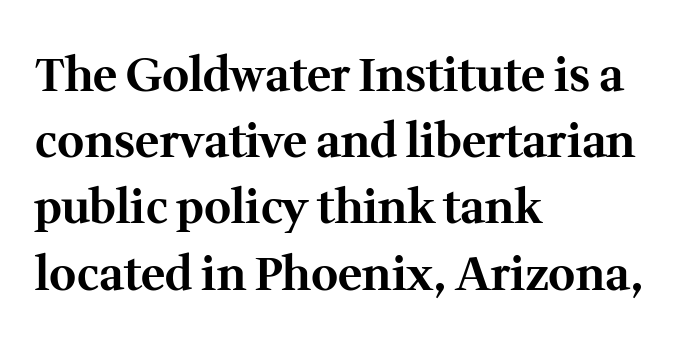
{"serif": "yes", "italic": "no", "bold": "yes", "weight": "bold", "width": "normal", "stroke_contrast": "medium", "x_height": "medium", "monospaced": "no", "underline": "no", "align": "left", "line_spacing": "normal", "line_spacing_ratio": 1.44, "letter_spacing": "normal", "letter_spacing_em": 0.0, "glyph_px": 46}
